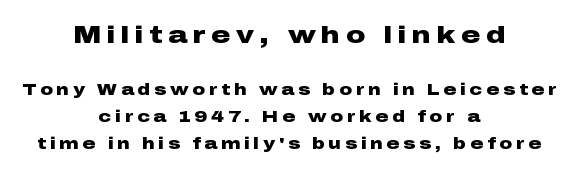
Scale decreases going downward across the two blocks. Weight check: bold — yes, fully. Loose tracking; the words dissolve into strings of separated letters. The gap between lines stays unmarked. A typesetter would mark this as roman, not italic. Baseline-to-baseline distance is the conventional proportion of letter height.
